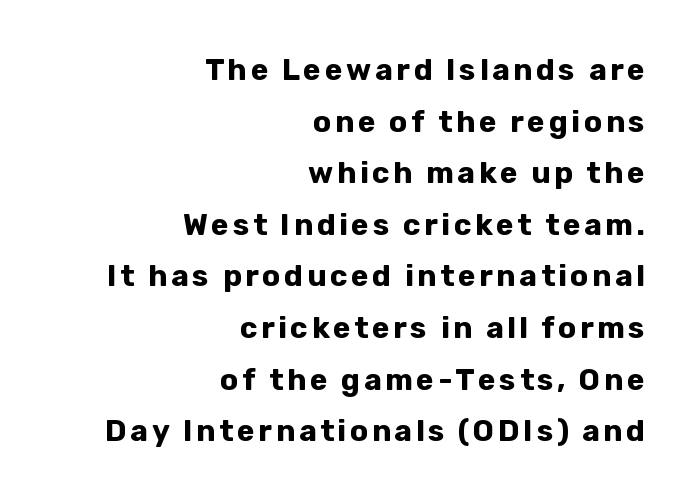
The image shows 30 px bold sans-serif type, upright; set right-aligned, line spacing 1.72x, not underlined; low stroke contrast and a medium x-height.
